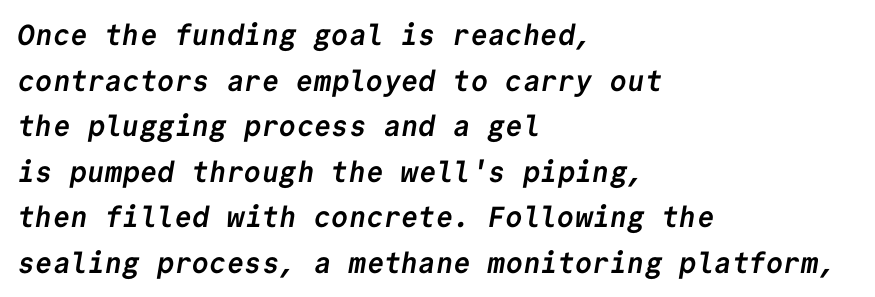
The image shows 29 px semibold sans-serif type, monospaced; set left-aligned, normal line spacing (1.57x), normal letter spacing, not underlined; low stroke contrast and a medium x-height.
